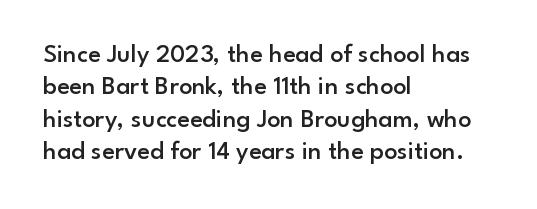
The image shows 26 px text type, upright; set left-aligned, normal line spacing (1.25x), normal letter spacing, not underlined.
